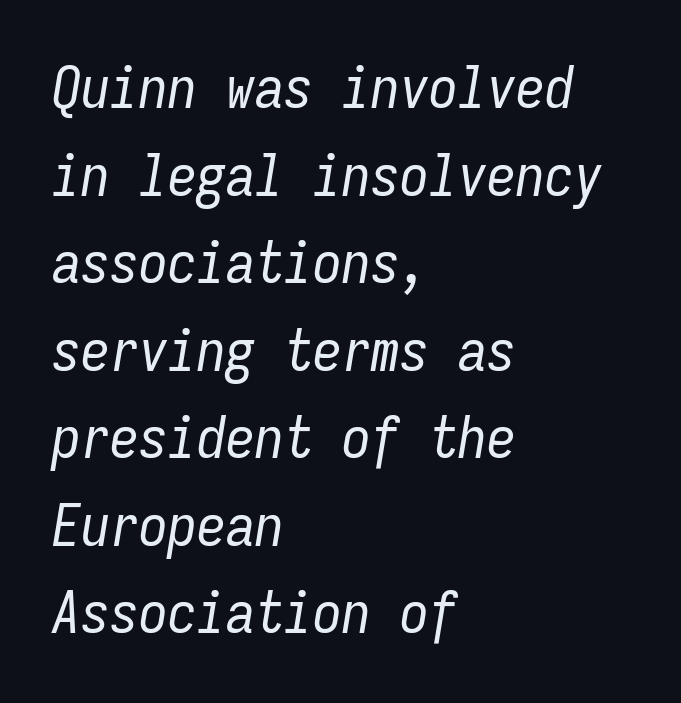
{"italic": "yes", "lean": "right", "slant_degrees": 9, "bold": "no", "weight": "regular", "width": "condensed", "stroke_contrast": "low", "x_height": "medium", "monospaced": "yes", "underline": "no", "align": "left", "line_spacing": "normal", "line_spacing_ratio": 1.51, "letter_spacing": "normal", "letter_spacing_em": 0.0, "glyph_px": 58}
